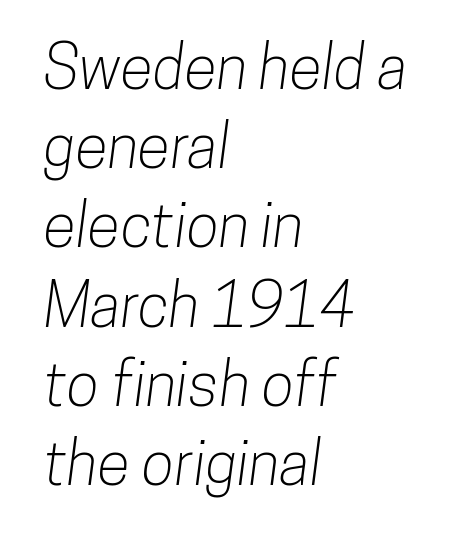
The image shows 60 px condensed sans-serif type; set left-aligned, normal line spacing (1.32x), normal letter spacing, not underlined; low stroke contrast and a medium x-height.
